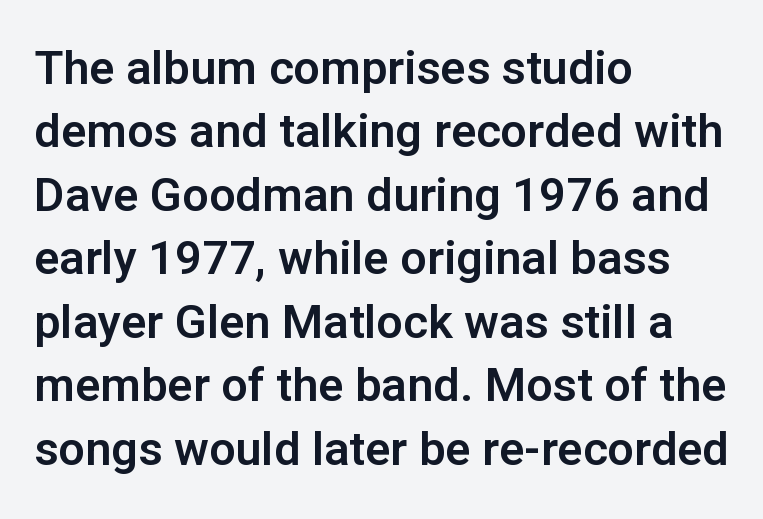
The line-height multiplier appears to be the usual default. Characters remain perfectly vertical along every line. The font family rendered here belongs to the sans-serif group. All the whitespace from short lines collects on the right. Descenders hang freely into open space.
